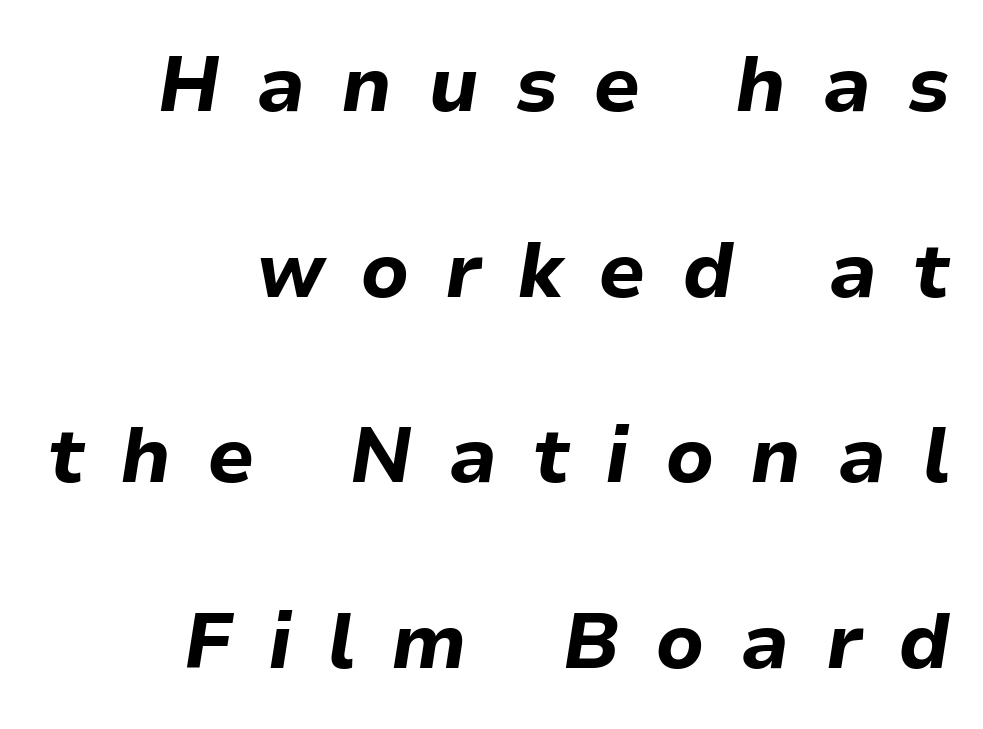
The image shows 77 px bold type, italic (leaning right); set right-aligned, loose line spacing (2.41x), unusually wide letter spacing (+0.46 em), not underlined; low stroke contrast and a medium x-height.
